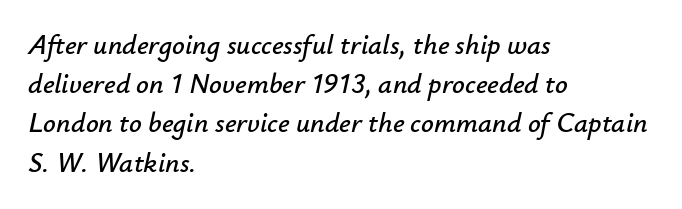
Nobody touched the tracking dial on this one. All the whitespace from short lines collects on the right. Spacing verdict: proportional, widths tailored to each character. Notice how the stems are inclined rather than vertical — that's the hallmark of italics. Bare-footed words on every line.
